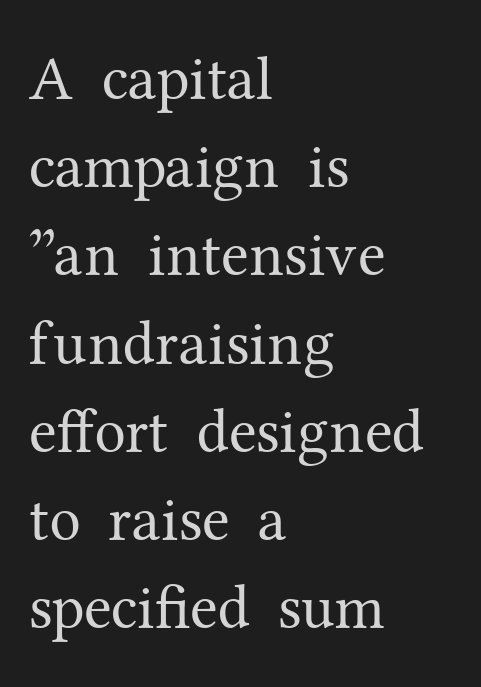
{"serif": "yes", "italic": "no", "bold": "no", "weight": "regular", "width": "normal", "stroke_contrast": "medium", "x_height": "medium", "monospaced": "no", "underline": "no", "align": "left", "line_spacing": "normal", "line_spacing_ratio": 1.4, "letter_spacing": "normal", "letter_spacing_em": 0.0, "glyph_px": 63}
